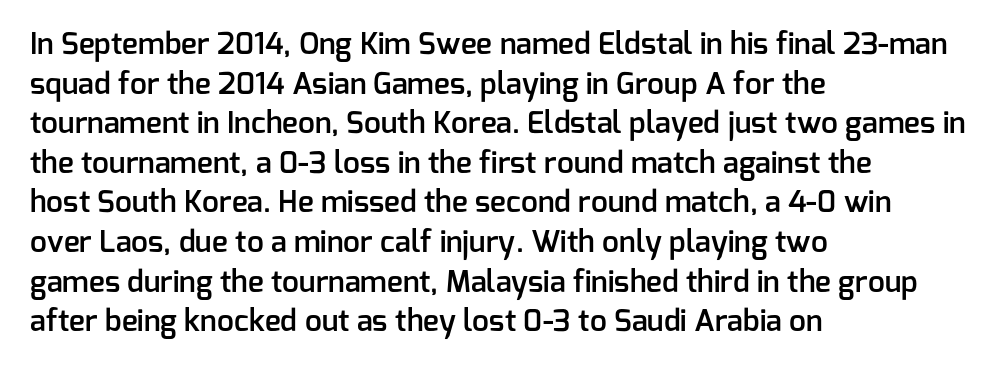
{"serif": "no", "italic": "no", "bold": "semi", "weight": "semibold", "width": "normal", "stroke_contrast": "low", "x_height": "medium", "monospaced": "no", "underline": "no", "align": "left", "line_spacing": "normal", "line_spacing_ratio": 1.32, "letter_spacing": "normal", "letter_spacing_em": 0.0, "glyph_px": 30}
